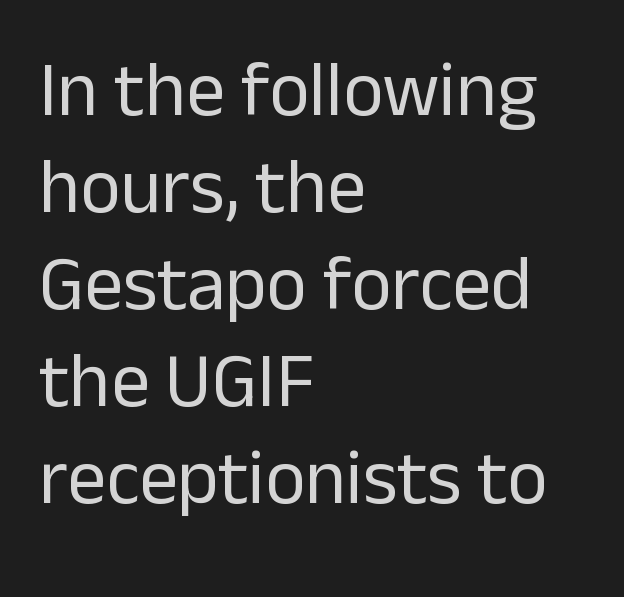
Q: Is the text bold? A: No.
Q: Is the text italic (slanted)? A: No, it is upright.
Q: Is the typeface a serif or a sans-serif typeface? A: Sans-serif.
Q: Is the text underlined? A: No.
Q: How is the paragraph aligned? A: Left-aligned.
Q: Is the spacing between letters normal or unusually wide? A: Normal.
Q: Is the spacing between lines tight, normal or loose? A: Normal.
Q: Width (condensed, normal, or wide)? A: Normal.
Q: Stroke contrast? A: Low.
Q: x-height? A: Medium.
Q: Monospaced? A: No.
